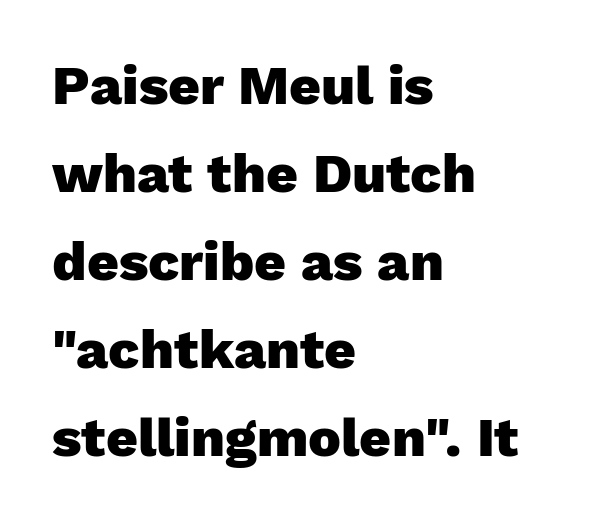
{"serif": "no", "italic": "no", "bold": "yes", "weight": "heavy", "width": "normal", "stroke_contrast": "low", "x_height": "medium", "monospaced": "no", "underline": "no", "align": "left", "line_spacing": "normal", "line_spacing_ratio": 1.6, "letter_spacing": "normal", "letter_spacing_em": 0.0, "glyph_px": 55}
